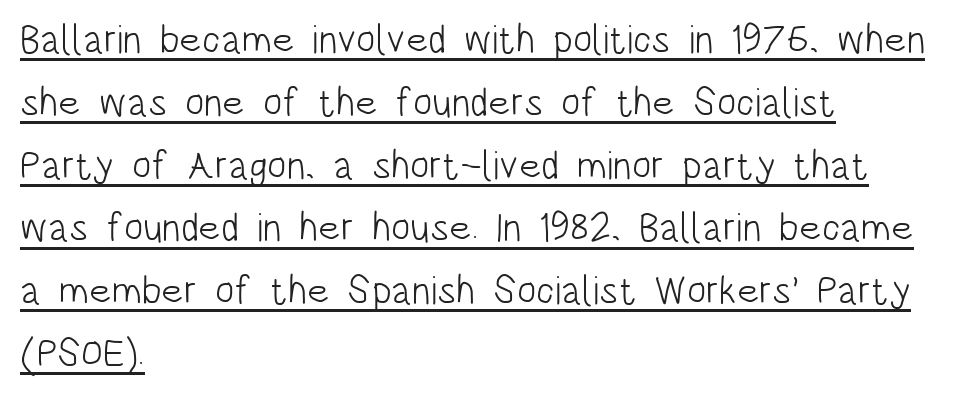
The image shows 40 px light, condensed sans-serif type, upright; set left-aligned, normal line spacing (1.57x), normal letter spacing, underlined; low stroke contrast and a large x-height.
